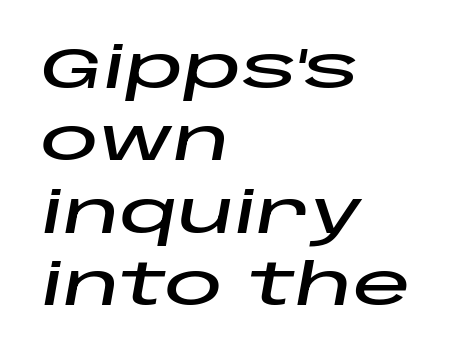
The image shows 58 px wide type, italic (leaning right); set left-aligned, normal line spacing (1.25x), normal letter spacing, not underlined; low stroke contrast and a large x-height.
